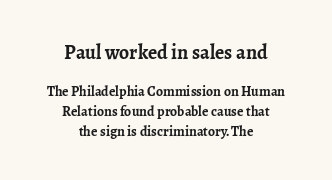
Ascenders rise straight up at ninety degrees. The space between consecutive lines is moderate. A clean baseline with only descenders dipping below it. Here the first block reads like a headline and the second like body copy. The setting favours the middle, as headings and verse often do.
